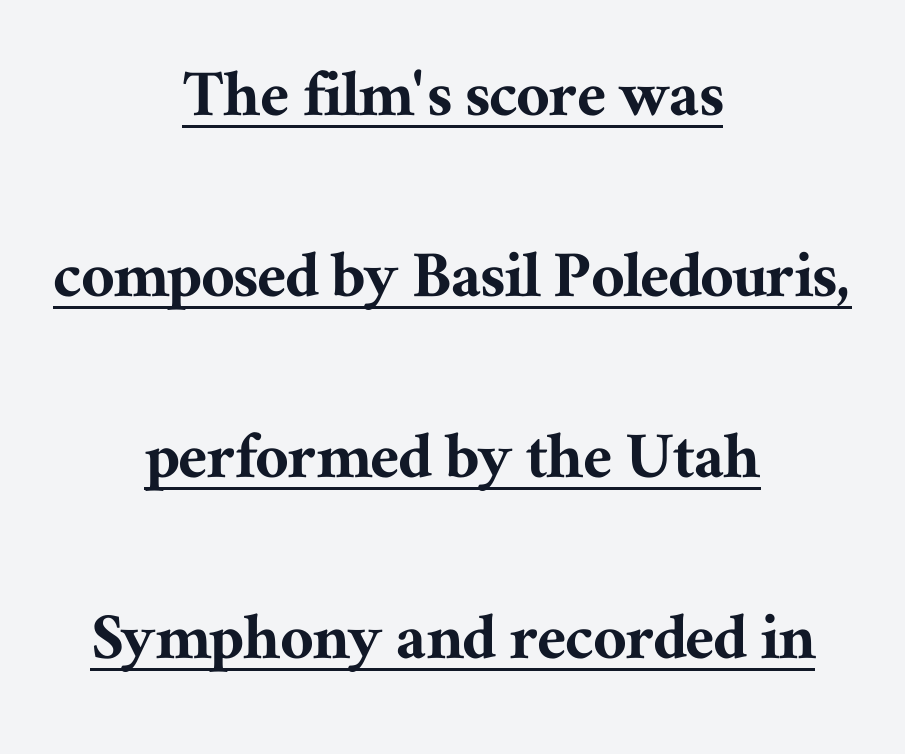
{"serif": "yes", "italic": "no", "width": "normal", "stroke_contrast": "medium", "x_height": "medium", "monospaced": "no", "underline": "yes", "align": "center", "line_spacing": "loose", "line_spacing_ratio": 2.48, "letter_spacing": "normal", "letter_spacing_em": 0.0, "glyph_px": 73}
